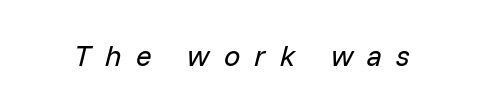
Each word looks stretched out because of the extra space between its letters. Looking at the ascenders, they clearly lean. Character widths vary here, with narrow letters taking less room than wide ones. Check under the words: just untouched page.
